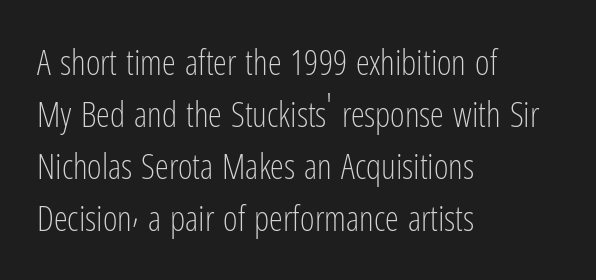
Q: Is the text bold? A: No.
Q: Is the text italic (slanted)? A: No, it is upright.
Q: Is the typeface a serif or a sans-serif typeface? A: Sans-serif.
Q: Is the text underlined? A: No.
Q: How is the paragraph aligned? A: Left-aligned.
Q: Is the spacing between letters normal or unusually wide? A: Normal.
Q: Is the spacing between lines tight, normal or loose? A: Normal.
Q: Width (condensed, normal, or wide)? A: Condensed.
Q: Stroke contrast? A: Low.
Q: x-height? A: Medium.
Q: Monospaced? A: No.
